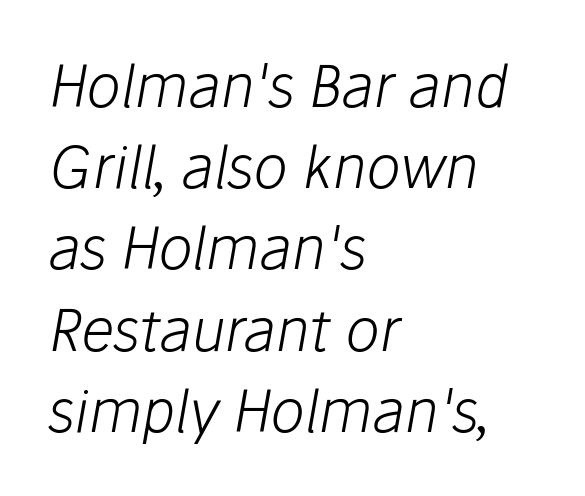
Weight: in the light-to-regular range. Horizontal alignment here is leftward, the default for most running prose. If you drew a line through each stem, it would be angled. The passage shown has conventional tracking throughout. Note the varied advance widths — an 'i' is clearly narrower than an 'm'.
